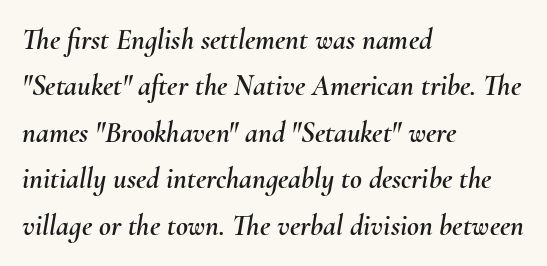
Q: Is the text italic (slanted)? A: Yes, it leans right by about 10 degrees.
Q: Is the text underlined? A: No.
Q: How is the paragraph aligned? A: Left-aligned.
Q: Is the spacing between letters normal or unusually wide? A: Normal.
Q: Is the spacing between lines tight, normal or loose? A: Normal.
Q: Width (condensed, normal, or wide)? A: Normal.
Q: Stroke contrast? A: Medium.
Q: x-height? A: Small.
Q: Monospaced? A: No.
